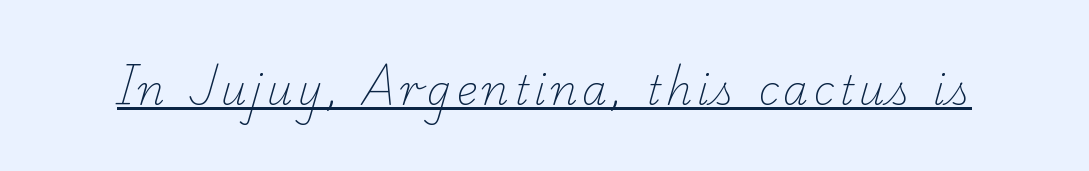
The image shows 40 px light serif type; set underlined; low stroke contrast and a small x-height.
